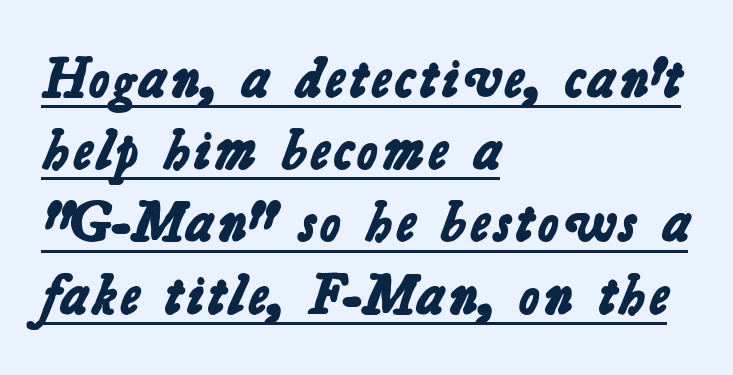
Notice how the passage keeps a crisp vertical edge on the left only. Weight check: bold — yes, fully. Regular leading. The rendering keeps characters at their native spacing. In designer terms, the underline attribute is active on this setting.
